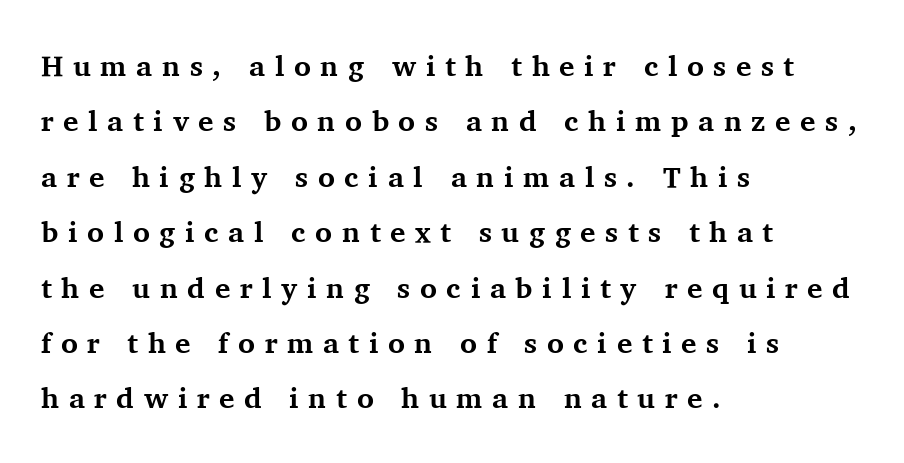
Q: Is the text bold? A: Yes.
Q: Is the text italic (slanted)? A: No, it is upright.
Q: Is the typeface a serif or a sans-serif typeface? A: Serif.
Q: Is the text underlined? A: No.
Q: How is the paragraph aligned? A: Left-aligned.
Q: Is the spacing between letters normal or unusually wide? A: Unusually wide.
Q: Is the spacing between lines tight, normal or loose? A: Loose.
Q: Width (condensed, normal, or wide)? A: Normal.
Q: Stroke contrast? A: Medium.
Q: x-height? A: Medium.
Q: Monospaced? A: No.
